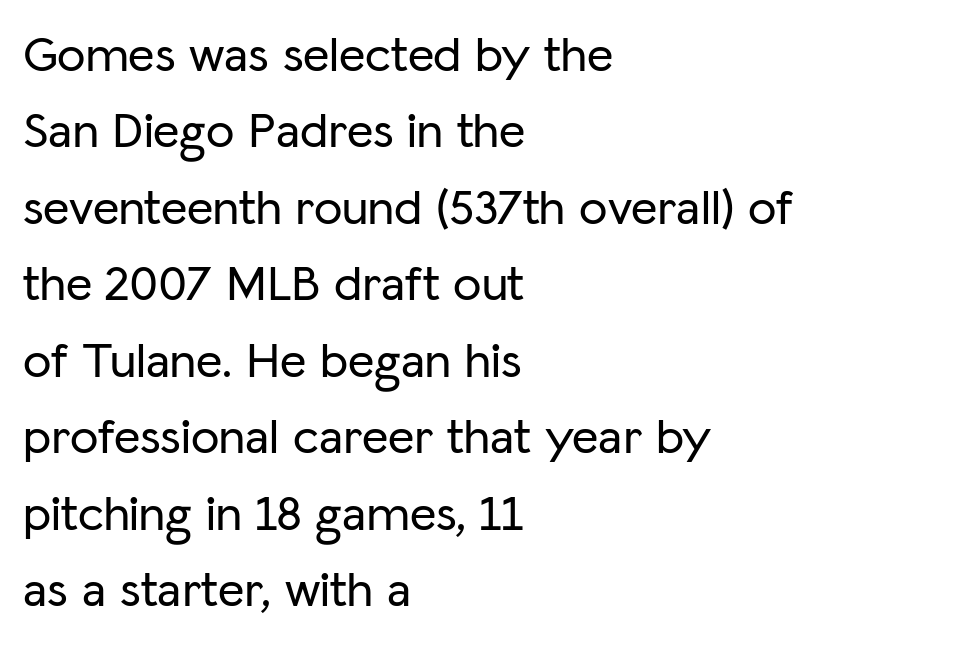
Line starts are locked; line ends wander. Vertically, the passage feels balanced, rows spaced as you'd expect. In terms of letterform style, serifs are entirely absent. These lines were composed using upright roman letters. Default kerning and tracking; the words read as compact shapes.
